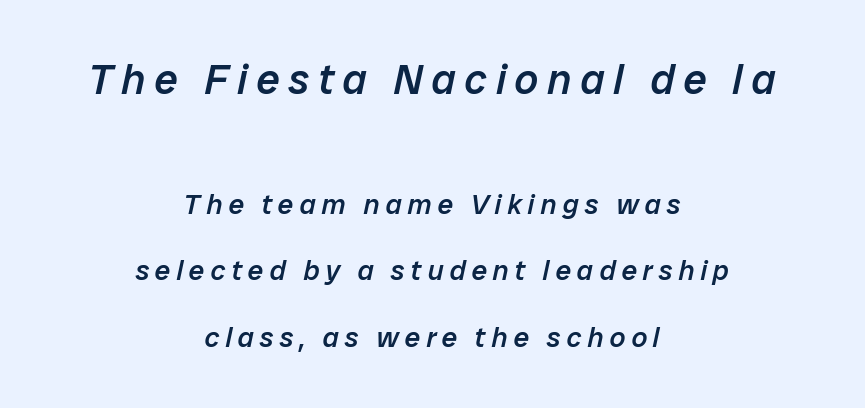
{"italic": "yes", "lean": "right", "slant_degrees": 12, "bold": "semi", "weight": "semibold", "width": "normal", "stroke_contrast": "low", "x_height": "medium", "monospaced": "no", "underline": "no", "align": "center", "line_spacing": "loose", "line_spacing_ratio": 2.38, "letter_spacing": "wide", "letter_spacing_em": 0.21, "larger_block": "first", "size_ratio": 1.5, "glyph_px": 42}
